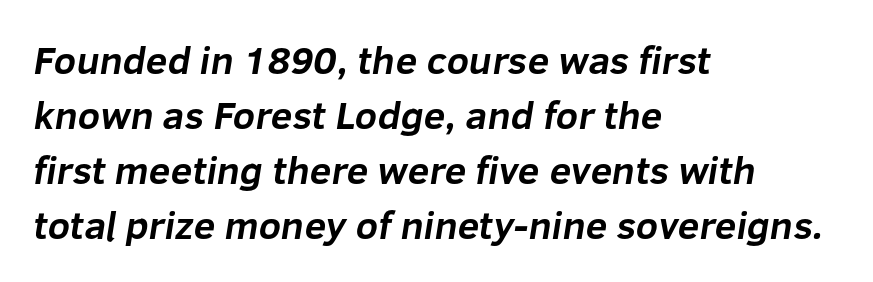
The image shows 39 px bold sans-serif type; set left-aligned, normal line spacing (1.41x), normal letter spacing, not underlined; low stroke contrast and a medium x-height.
